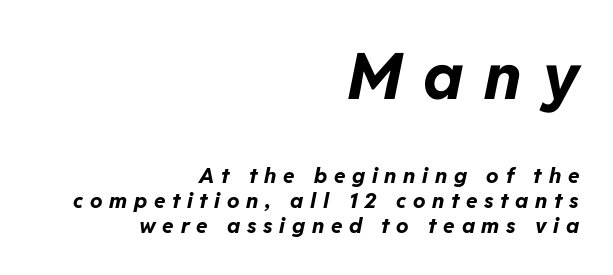
{"italic": "yes", "lean": "right", "slant_degrees": 11, "bold": "yes", "weight": "bold", "width": "normal", "stroke_contrast": "low", "x_height": "medium", "monospaced": "no", "underline": "no", "align": "right", "line_spacing_ratio": 1.19, "letter_spacing": "wide", "letter_spacing_em": 0.32, "larger_block": "first", "size_ratio": 3.05, "glyph_px": 64}
